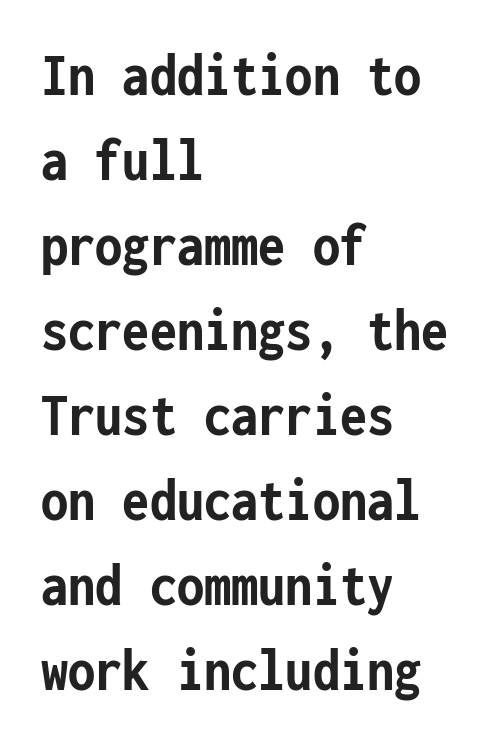
You can tell it's not italic because the verticals are truly vertical. Lines of text with bare space underneath. Monospaced: the letters line up in strict vertical columns. Typeset ragged right — the left edge is the straight one. Type style note: lacks serifs. The passage shown has conventional tracking throughout.
